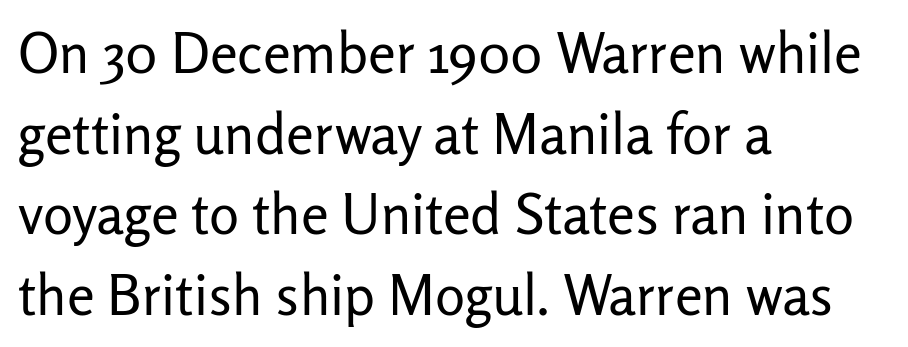
Q: Is the text bold? A: No.
Q: Is the text italic (slanted)? A: No, it is upright.
Q: Is the typeface a serif or a sans-serif typeface? A: Sans-serif.
Q: Is the text underlined? A: No.
Q: How is the paragraph aligned? A: Left-aligned.
Q: Is the spacing between letters normal or unusually wide? A: Normal.
Q: Is the spacing between lines tight, normal or loose? A: Normal.
Q: Width (condensed, normal, or wide)? A: Normal.
Q: Stroke contrast? A: Low.
Q: x-height? A: Medium.
Q: Monospaced? A: No.
